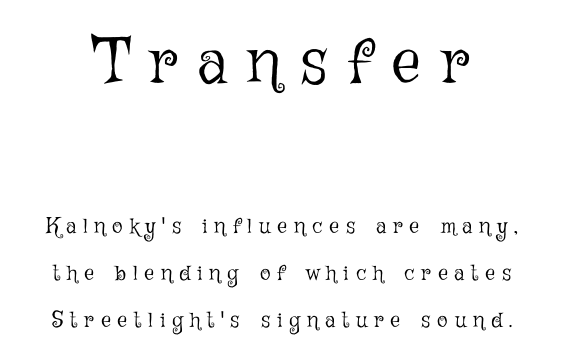
The image shows 65 px light type, upright; set loose line spacing (2.14x), unusually wide letter spacing (+0.31 em), not underlined; the first (top) block is 2.95x larger; low stroke contrast and a medium x-height.
